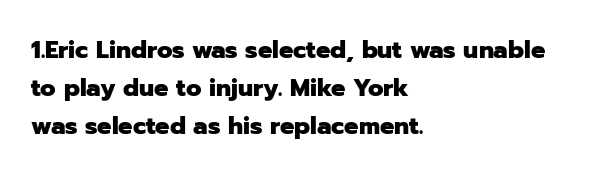
{"italic": "no", "bold": "yes", "underline": "no", "align": "left", "line_spacing": "normal", "line_spacing_ratio": 1.59, "letter_spacing": "normal", "letter_spacing_em": 0.0, "glyph_px": 24}
